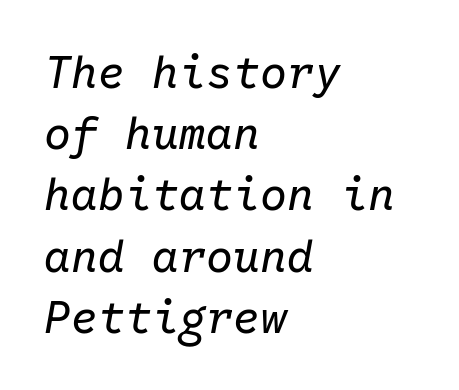
The image shows 45 px regular-weight type, italic (leaning right), monospaced; set left-aligned, normal line spacing (1.36x), normal letter spacing, not underlined; low stroke contrast and a medium x-height.
